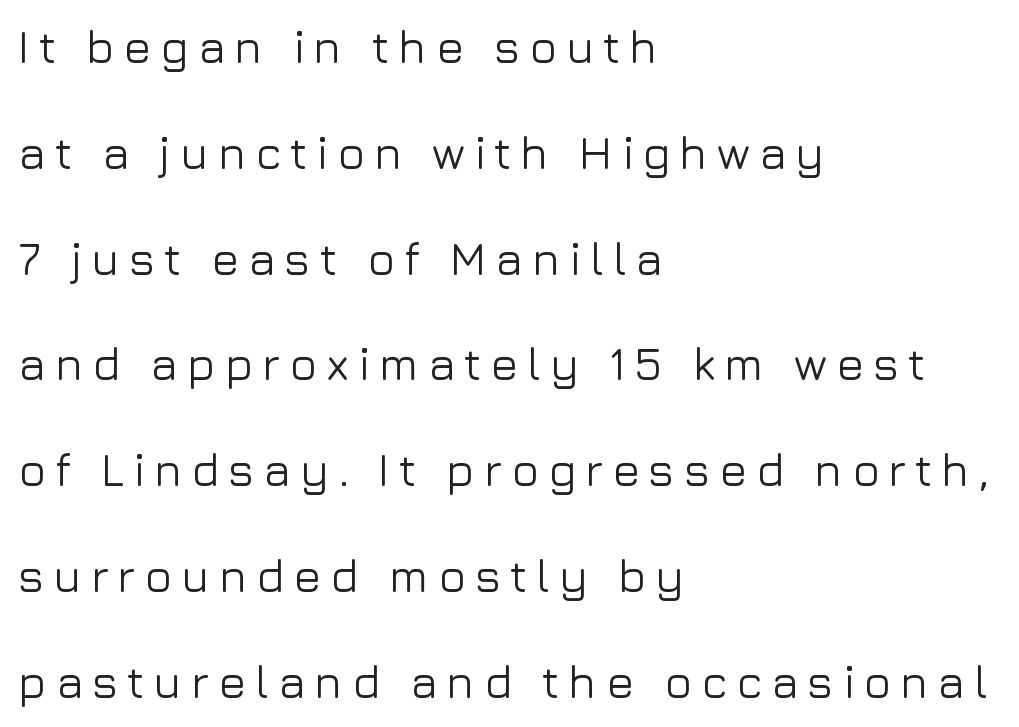
The image shows 46 px sans-serif type, upright; set left-aligned, loose line spacing (2.3x), not underlined; low stroke contrast and a medium x-height.
